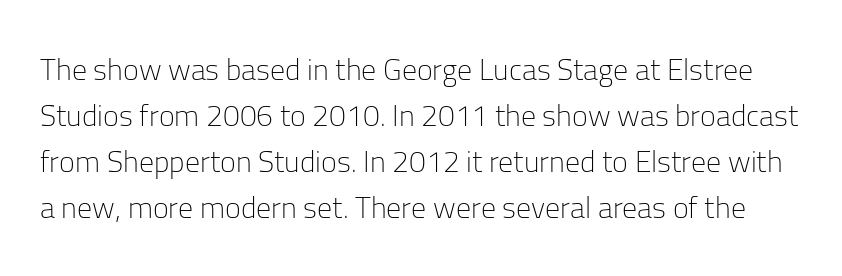
Q: Is the text bold? A: No.
Q: Is the text italic (slanted)? A: No, it is upright.
Q: Is the typeface a serif or a sans-serif typeface? A: Sans-serif.
Q: Is the text underlined? A: No.
Q: Is the spacing between letters normal or unusually wide? A: Normal.
Q: Is the spacing between lines tight, normal or loose? A: Normal.
Q: Width (condensed, normal, or wide)? A: Normal.
Q: Stroke contrast? A: Low.
Q: x-height? A: Medium.
Q: Monospaced? A: No.
